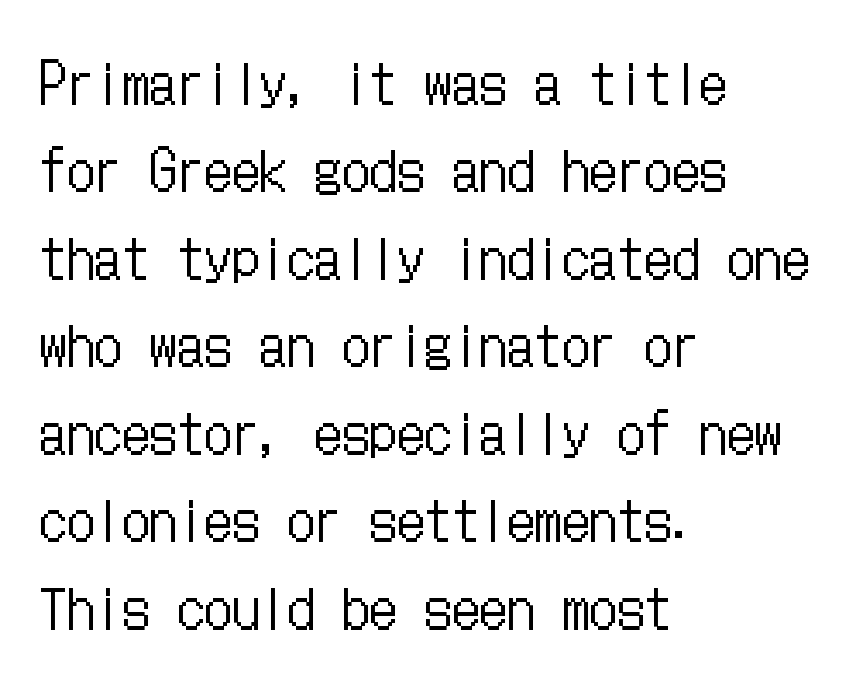
Words float on clear page, feet unadorned. No extra tracking has been applied to these lines. The cut favours lightness, reaching ordinary text weight at its darkest. The ragged edge is on the right, which tells us the setting is flush left. The specimen reads as upright at a glance. This sample keeps an unexceptional amount of space between lines.
